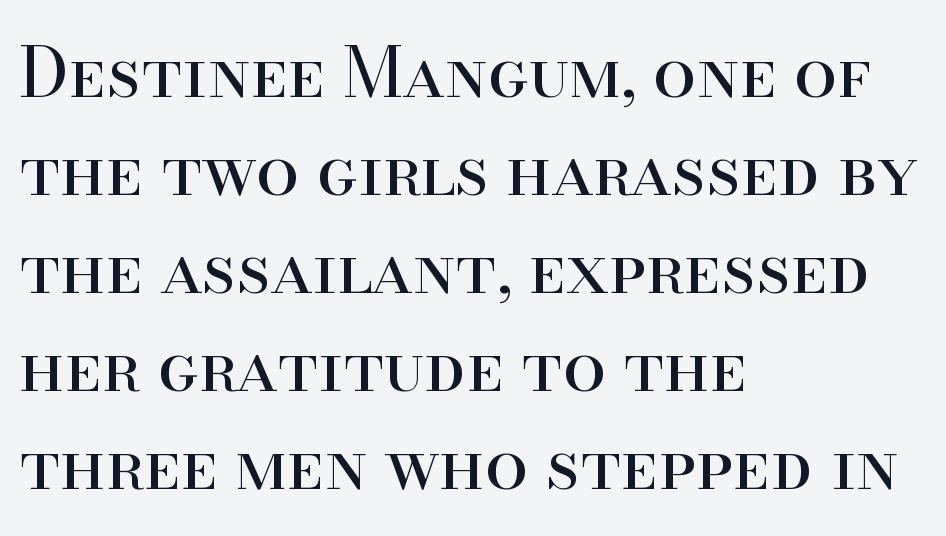
The image shows 69 px regular-weight serif type, upright; set left-aligned, normal line spacing (1.42x), normal letter spacing, not underlined; high stroke contrast and a small x-height.
